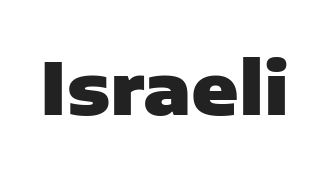
Every stem runs plumb, perpendicular to the baseline. The strip under each line holds only bare page. Proportional: the letters do not fall into vertical columns. This rendering employs a face without finishing strokes, i.e., a sans-serif. Is the type bold? Yes — the strokes are clearly thick and heavy.
